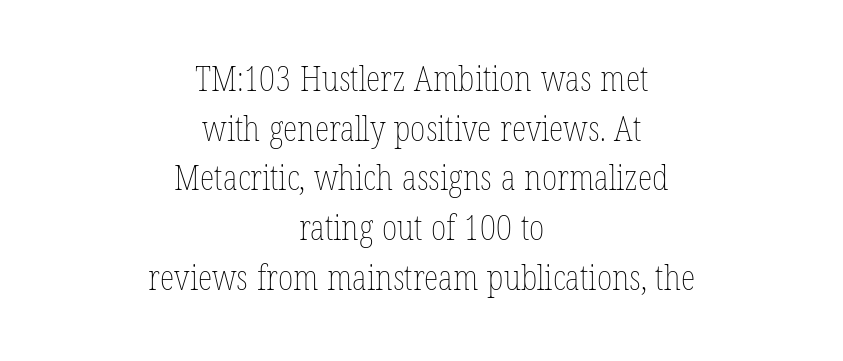
The image shows 34 px thin, condensed type, upright; set centered, normal line spacing (1.46x), normal letter spacing, not underlined; low stroke contrast and a medium x-height.
